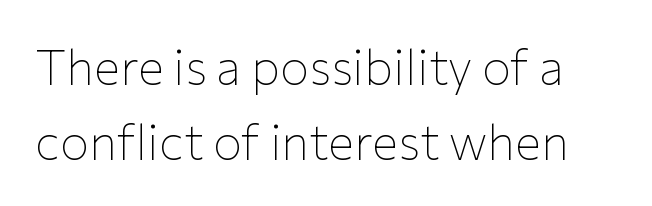
The image shows 49 px thin sans-serif type, upright; set normal line spacing (1.53x), normal letter spacing, not underlined; low stroke contrast and a medium x-height.
